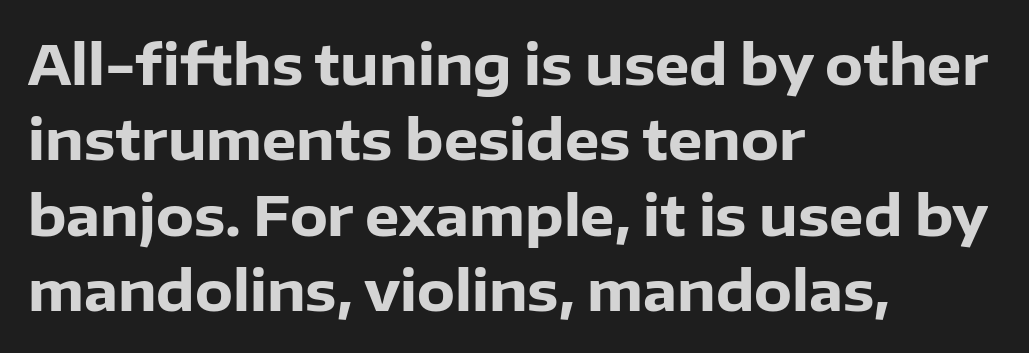
{"serif": "no", "italic": "no", "bold": "yes", "weight": "heavy", "width": "normal", "stroke_contrast": "low", "x_height": "medium", "monospaced": "no", "underline": "no", "align": "left", "line_spacing": "normal", "line_spacing_ratio": 1.37, "letter_spacing": "normal", "letter_spacing_em": 0.0, "glyph_px": 55}
